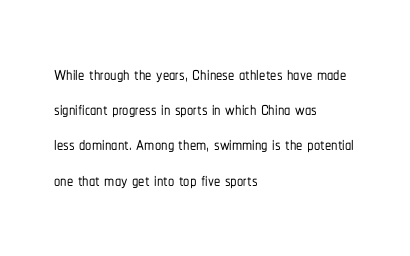
Posture: straight, roman, zero tilt. This rendering uses left alignment, leaving the right contour irregular. This sample keeps an unexceptional amount of space between lines. Bare-footed words on every line.
